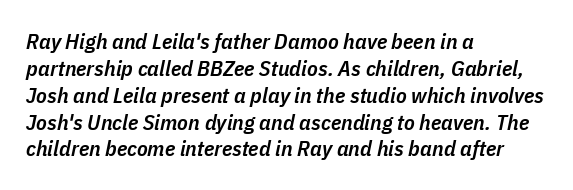
Q: Is the text bold? A: Semi-bold.
Q: Is the text italic (slanted)? A: Yes, it leans right by about 11 degrees.
Q: Is the text underlined? A: No.
Q: How is the paragraph aligned? A: Left-aligned.
Q: Is the spacing between letters normal or unusually wide? A: Normal.
